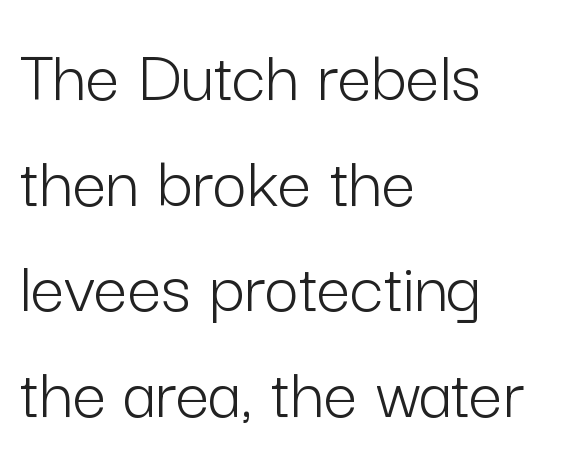
Q: Is the text bold? A: No.
Q: Is the text italic (slanted)? A: No, it is upright.
Q: Is the typeface a serif or a sans-serif typeface? A: Sans-serif.
Q: Is the text underlined? A: No.
Q: How is the paragraph aligned? A: Left-aligned.
Q: Is the spacing between letters normal or unusually wide? A: Normal.
Q: Is the spacing between lines tight, normal or loose? A: Normal.
Q: Width (condensed, normal, or wide)? A: Normal.
Q: Stroke contrast? A: Low.
Q: x-height? A: Medium.
Q: Monospaced? A: No.
